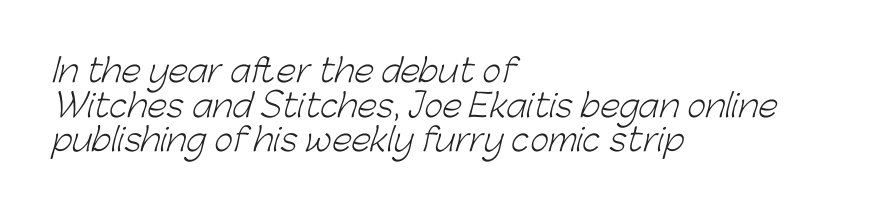
{"serif": "no", "bold": "no", "weight": "light", "width": "normal", "stroke_contrast": "low", "x_height": "medium", "monospaced": "no", "underline": "no", "align": "left", "line_spacing": "tight", "line_spacing_ratio": 1.08, "letter_spacing": "normal", "letter_spacing_em": 0.0, "glyph_px": 32}
